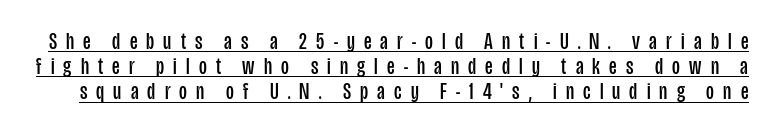
No italicization has been applied; the sample stays upright. Cramped leading. Display-style spreading of the glyphs; the letterfit is very open. Descenders here cross a horizontal rule under the line.
